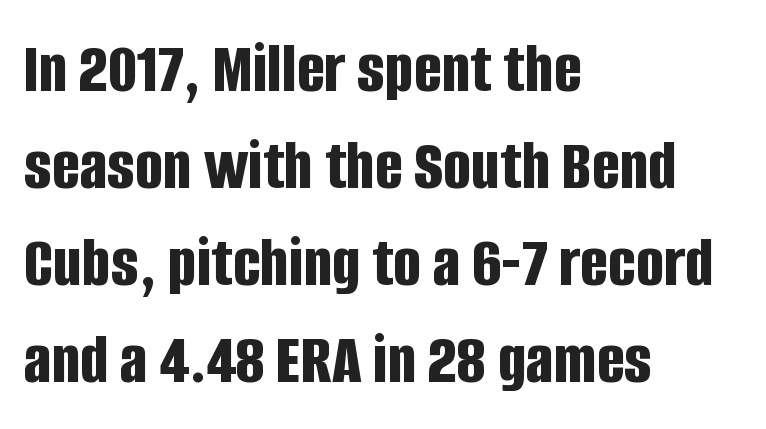
The image shows 74 px bold, condensed sans-serif type, upright; set left-aligned, normal line spacing (1.31x), normal letter spacing, not underlined; low stroke contrast and a large x-height.
